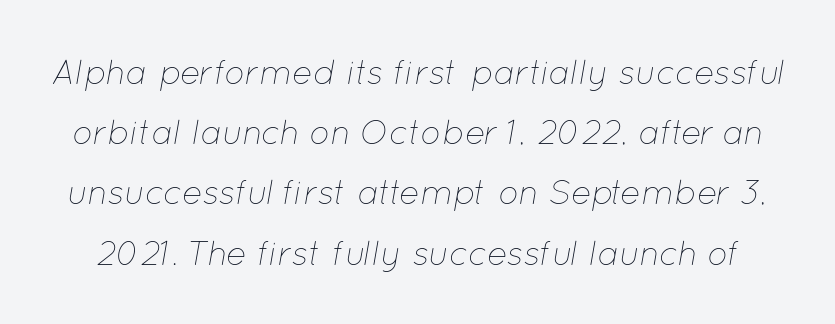
Q: Is the text bold? A: No.
Q: Is the text italic (slanted)? A: Yes, it leans right by about 12 degrees.
Q: Is the text underlined? A: No.
Q: Is the spacing between letters normal or unusually wide? A: Normal.
Q: Width (condensed, normal, or wide)? A: Normal.
Q: Stroke contrast? A: Low.
Q: x-height? A: Medium.
Q: Monospaced? A: No.
